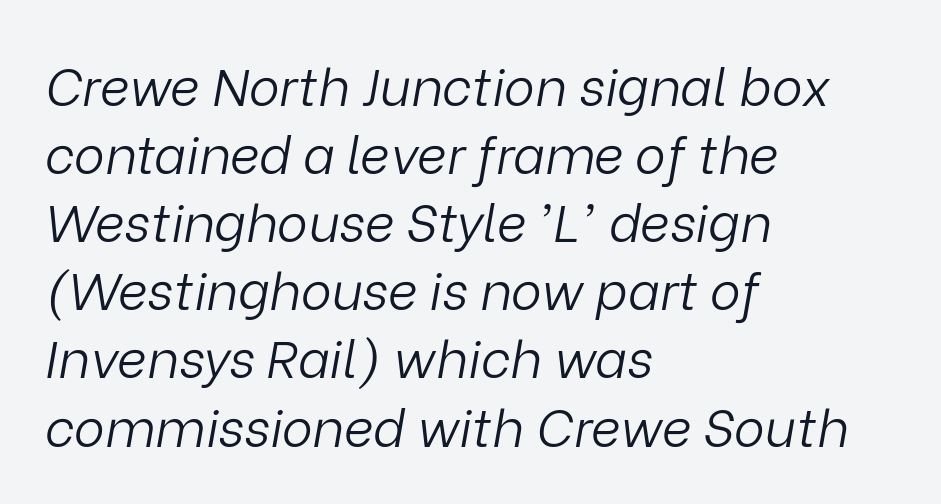
The image shows 52 px light type, italic (leaning right); set left-aligned, normal line spacing (1.31x), normal letter spacing, not underlined; low stroke contrast and a medium x-height.
